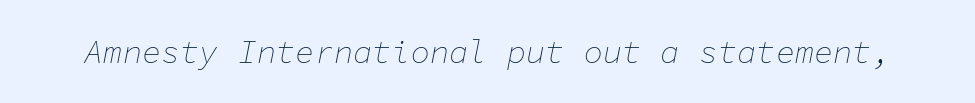
Honestly, there is no underline to notice here at all. Nothing heavy about these letters — not bold at all. These lines are rendered in a fixed-pitch font. Every character sits at an angle, as italics do. No extra tracking has been applied to these lines.
